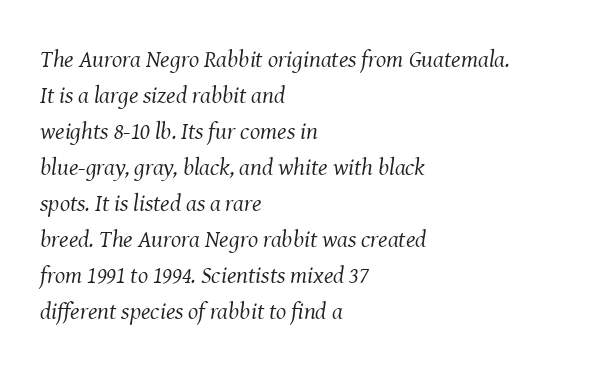
Q: Is the text bold? A: No.
Q: Is the text italic (slanted)? A: Yes, it leans right by about 8 degrees.
Q: Is the text underlined? A: No.
Q: How is the paragraph aligned? A: Left-aligned.
Q: Is the spacing between letters normal or unusually wide? A: Normal.
Q: Is the spacing between lines tight, normal or loose? A: Normal.
